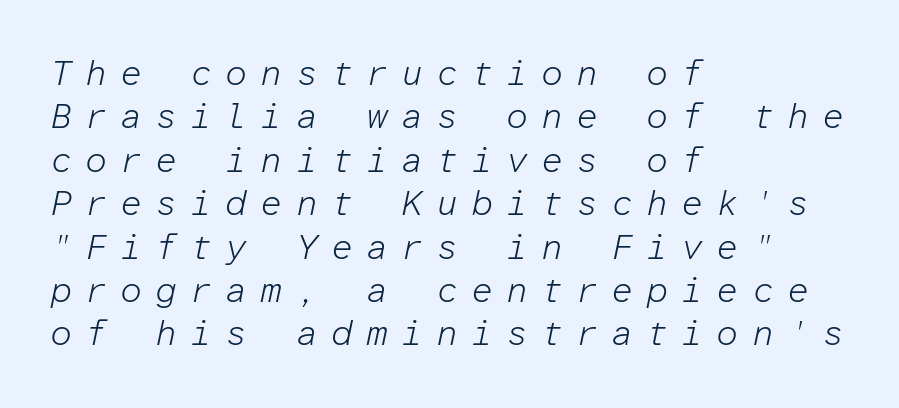
{"italic": "yes", "lean": "right", "slant_degrees": 12, "bold": "no", "weight": "light", "width": "normal", "stroke_contrast": "low", "x_height": "medium", "monospaced": "yes", "underline": "no", "align": "left", "line_spacing_ratio": 1.24, "letter_spacing": "wide", "letter_spacing_em": 0.37, "glyph_px": 35}
